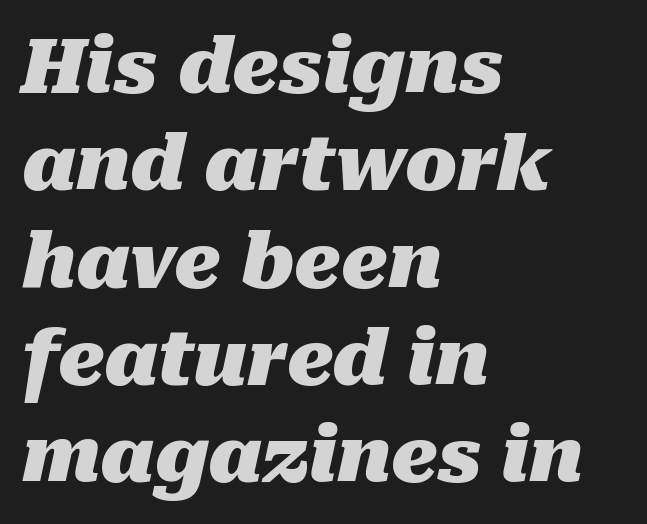
{"italic": "yes", "lean": "right", "slant_degrees": 10, "bold": "yes", "weight": "heavy", "width": "normal", "stroke_contrast": "medium", "x_height": "medium", "monospaced": "no", "underline": "no", "align": "left", "line_spacing": "normal", "line_spacing_ratio": 1.28, "letter_spacing": "normal", "letter_spacing_em": 0.0, "glyph_px": 76}
